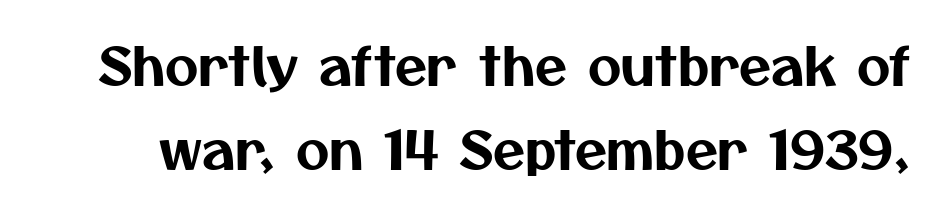
{"serif": "no", "width": "normal", "stroke_contrast": "medium", "x_height": "medium", "monospaced": "no", "underline": "no", "line_spacing": "normal", "line_spacing_ratio": 1.61, "letter_spacing": "normal", "letter_spacing_em": 0.0, "glyph_px": 52}
